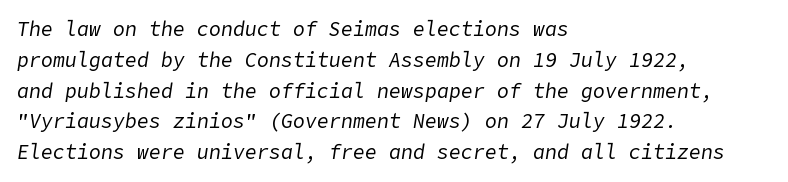
The image shows 20 px text type, italic (leaning right); set left-aligned, normal line spacing (1.54x), normal letter spacing, not underlined.
